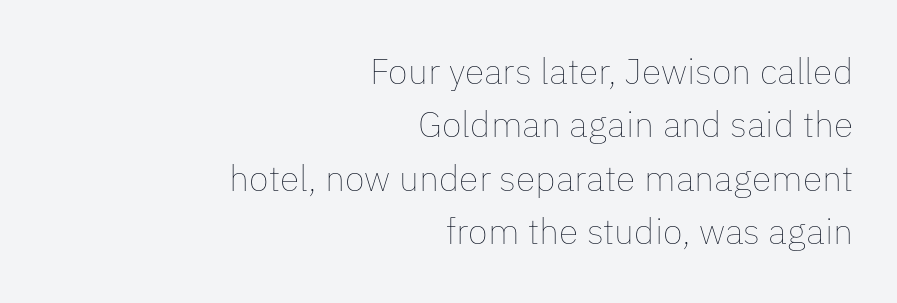
The image shows 36 px thin type, upright; set right-aligned, normal line spacing (1.48x), normal letter spacing, not underlined; low stroke contrast and a medium x-height.
